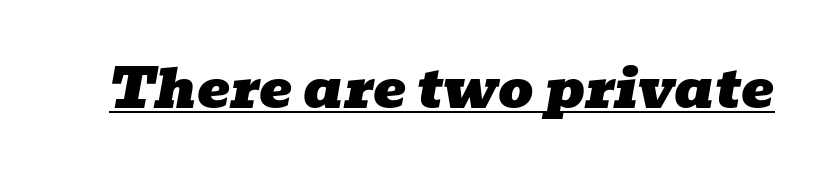
Q: Is the text italic (slanted)? A: Yes, it leans right by about 10 degrees.
Q: Is the typeface a serif or a sans-serif typeface? A: Serif.
Q: Is the text underlined? A: Yes.
Q: Is the spacing between letters normal or unusually wide? A: Normal.
Q: Width (condensed, normal, or wide)? A: Wide.
Q: Stroke contrast? A: Low.
Q: x-height? A: Medium.
Q: Monospaced? A: No.
